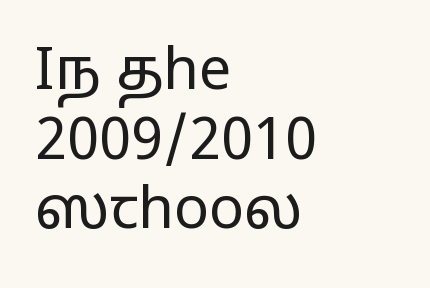
{"serif": "no", "italic": "no", "bold": "no", "weight": "regular", "width": "wide", "stroke_contrast": "low", "x_height": "medium", "monospaced": "no", "underline": "no", "align": "left", "line_spacing_ratio": 1.2, "letter_spacing": "normal", "letter_spacing_em": 0.0, "glyph_px": 58}
